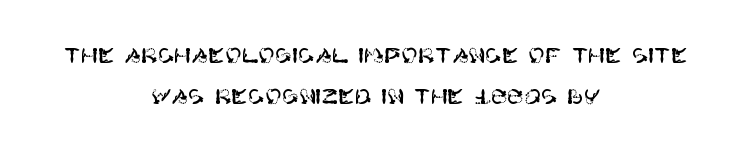
Q: Is the text italic (slanted)? A: No, it is upright.
Q: Is the text underlined? A: No.
Q: How is the paragraph aligned? A: Centered.
Q: Is the spacing between letters normal or unusually wide? A: Normal.
Q: Is the spacing between lines tight, normal or loose? A: Loose.
